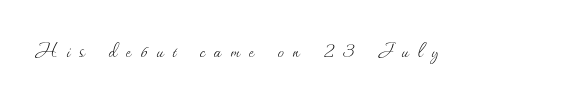
A clean baseline with only descenders dipping below it. Is this a heavy cut? Hardly; it is regular or lighter. Tracking value appears strongly positive — letters spread wide.
